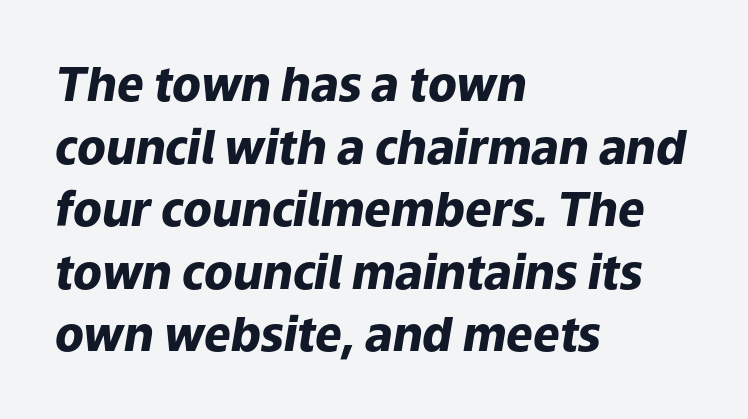
Is the type slanted? Yes — the strokes lean at a clear angle. Casual observation: everything's shoved over to the left. You could call the tracking neutral — neither tight nor loose. Type without underlining.
